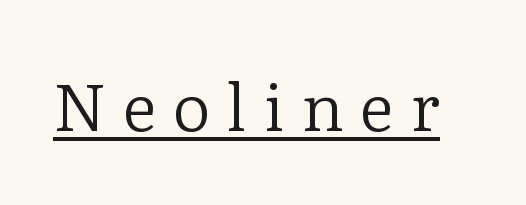
The image shows 66 px regular-weight serif type, upright; set unusually wide letter spacing (+0.25 em), underlined; low stroke contrast and a medium x-height.
